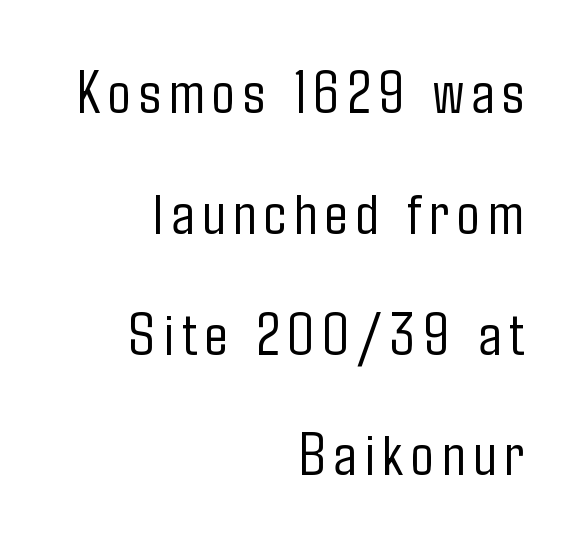
{"serif": "no", "italic": "no", "bold": "no", "weight": "light", "width": "condensed", "stroke_contrast": "low", "x_height": "medium", "monospaced": "no", "underline": "no", "align": "right", "line_spacing": "loose", "line_spacing_ratio": 1.98, "glyph_px": 61}
